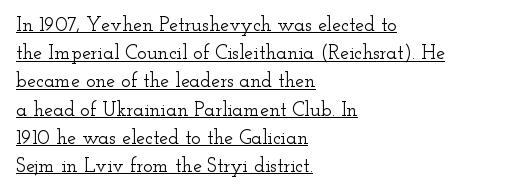
{"italic": "no", "underline": "yes", "align": "left", "line_spacing": "normal", "line_spacing_ratio": 1.41, "letter_spacing": "normal", "letter_spacing_em": 0.0, "glyph_px": 20}
